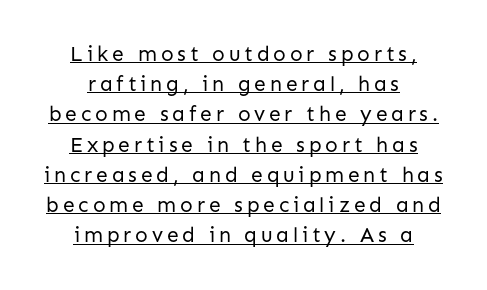
The rendering uses the underline text-decoration. This is not heavy type; no bold has been used. Line starts and ends both wander, symmetrically. The type sits square on the baseline with zero lean. This block has exactly the height ordinary leading produces.
